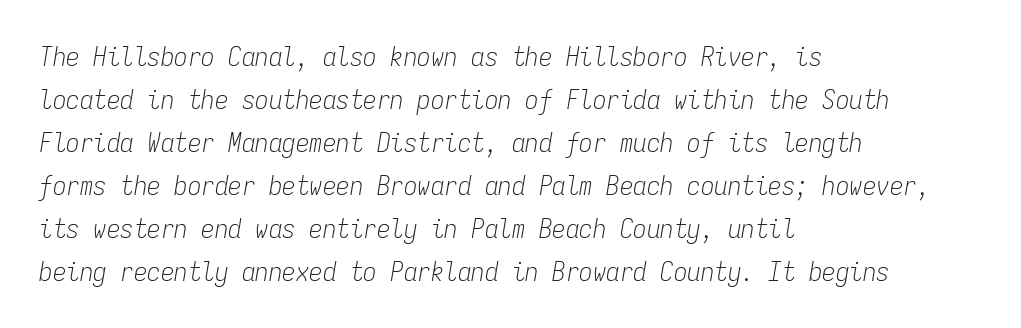
{"italic": "yes", "lean": "right", "slant_degrees": 9, "bold": "no", "underline": "no", "align": "left", "line_spacing": "normal", "line_spacing_ratio": 1.59, "letter_spacing": "normal", "letter_spacing_em": 0.0, "glyph_px": 27}
